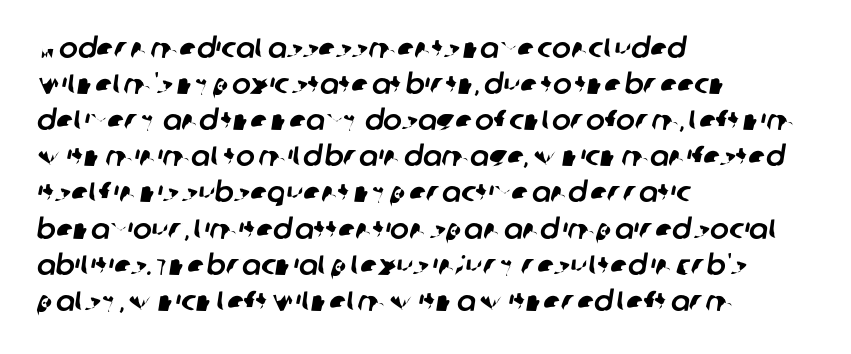
Q: Is the typeface a serif or a sans-serif typeface? A: Sans-serif.
Q: Is the text underlined? A: No.
Q: How is the paragraph aligned? A: Left-aligned.
Q: Is the spacing between letters normal or unusually wide? A: Normal.
Q: Is the spacing between lines tight, normal or loose? A: Normal.
Q: Width (condensed, normal, or wide)? A: Normal.
Q: Stroke contrast? A: Low.
Q: x-height? A: Large.
Q: Monospaced? A: No.
